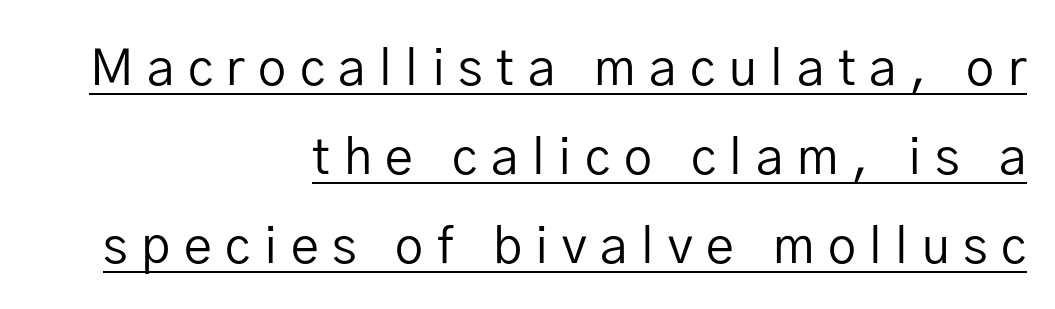
{"serif": "no", "italic": "no", "bold": "no", "weight": "regular", "width": "normal", "stroke_contrast": "low", "x_height": "medium", "monospaced": "no", "underline": "yes", "align": "right", "line_spacing_ratio": 1.78, "letter_spacing": "wide", "letter_spacing_em": 0.27, "glyph_px": 50}
